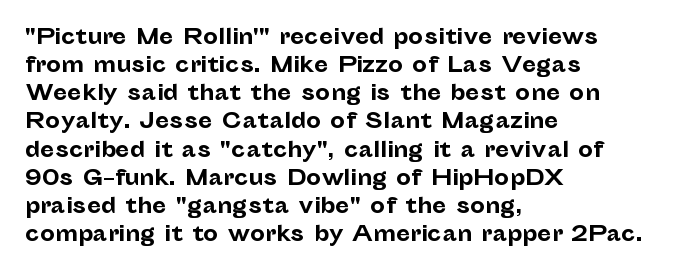
Q: Is the text bold? A: Yes.
Q: Is the text italic (slanted)? A: No, it is upright.
Q: Is the text underlined? A: No.
Q: How is the paragraph aligned? A: Left-aligned.
Q: Is the spacing between letters normal or unusually wide? A: Normal.
Q: Is the spacing between lines tight, normal or loose? A: Normal.
